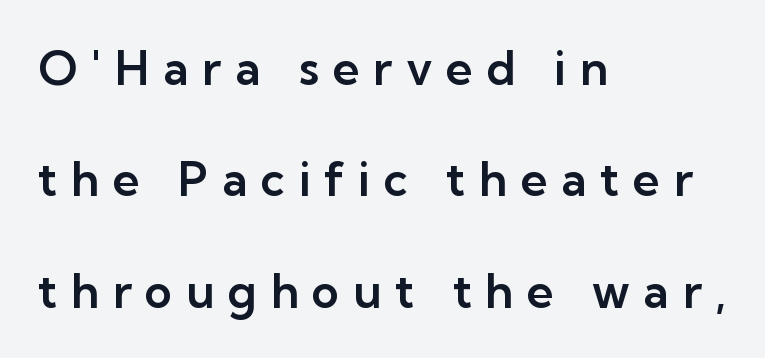
{"serif": "no", "italic": "no", "width": "normal", "stroke_contrast": "low", "x_height": "medium", "monospaced": "no", "underline": "no", "align": "left", "line_spacing": "loose", "line_spacing_ratio": 2.37, "letter_spacing": "wide", "letter_spacing_em": 0.29, "glyph_px": 47}
